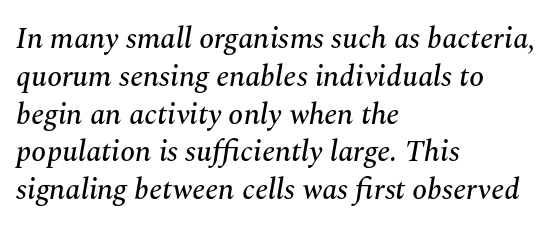
Horizontally, the lines are justified to the leading edge only. Observe the ordinary spacing: letters are neighbours, not strangers. Is this a sans? No — the strokes have serifs. The rendering uses a moderate line-height, typical for paragraphs. The passage shown is not underscored anywhere. A typesetter would call this proportional, since set widths differ per character.
